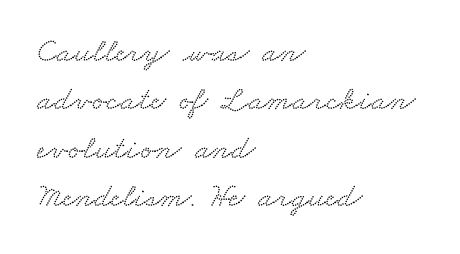
{"width": "wide", "stroke_contrast": "low", "x_height": "small", "monospaced": "no", "underline": "no", "align": "left", "line_spacing": "normal", "line_spacing_ratio": 1.42, "letter_spacing": "normal", "letter_spacing_em": 0.0, "glyph_px": 34}
